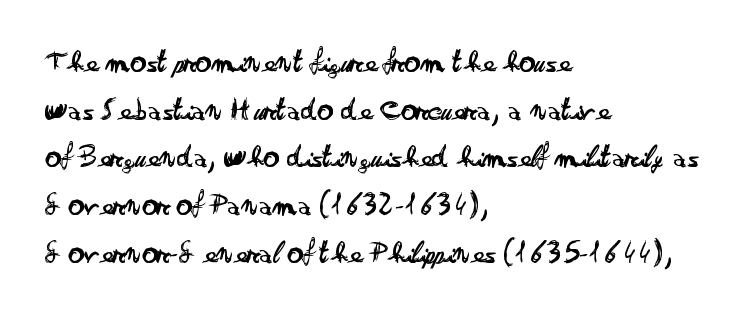
{"serif": "no", "italic": "no", "bold": "no", "weight": "regular", "width": "wide", "stroke_contrast": "low", "x_height": "small", "monospaced": "no", "underline": "no", "align": "left", "line_spacing": "normal", "line_spacing_ratio": 1.49, "letter_spacing": "normal", "letter_spacing_em": 0.0, "glyph_px": 32}
